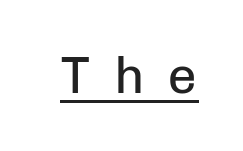
The image shows 51 px regular-weight sans-serif type, upright, monospaced; set unusually wide letter spacing (+0.45 em), underlined; low stroke contrast and a medium x-height.
